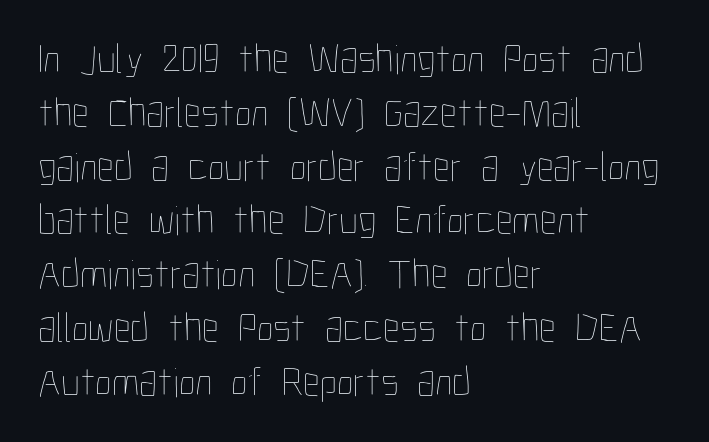
Q: Is the text bold? A: No.
Q: Is the text italic (slanted)? A: No, it is upright.
Q: Is the text underlined? A: No.
Q: How is the paragraph aligned? A: Left-aligned.
Q: Is the spacing between letters normal or unusually wide? A: Normal.
Q: Is the spacing between lines tight, normal or loose? A: Normal.
Q: Width (condensed, normal, or wide)? A: Condensed.
Q: Stroke contrast? A: Low.
Q: x-height? A: Medium.
Q: Monospaced? A: No.
